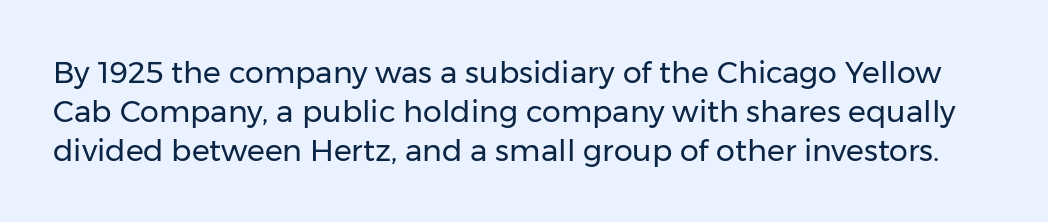
The image shows 30 px regular-weight sans-serif type, upright; set normal line spacing (1.3x), normal letter spacing, not underlined; low stroke contrast and a medium x-height.
